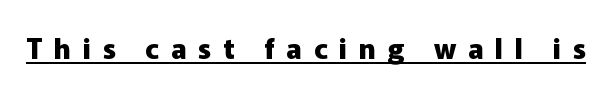
Here the designer chose a conventional face with non-uniform glyph widths. Check the space under the baseline: a stroke is drawn there. If you drew a line through each stem, it would be perfectly vertical. The face used here is rendered with a markedly widened letterfit. What weight is shown? A full bold with thick strokes. What kind of face is this? One without serifs — a sans.
